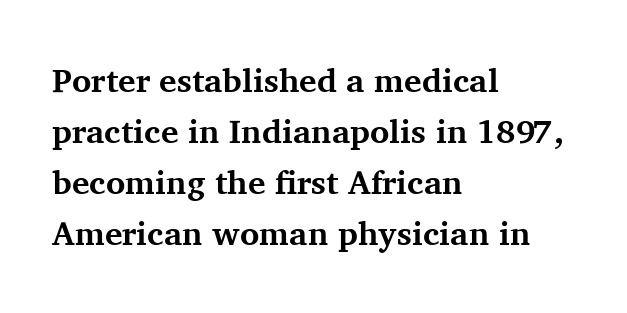
On the weight axis this lands at bold, roughly 700. A student would call this left alignment; a typographer would say flush left, rag right. The space between consecutive lines is moderate. Clear beneath every line of the passage.
